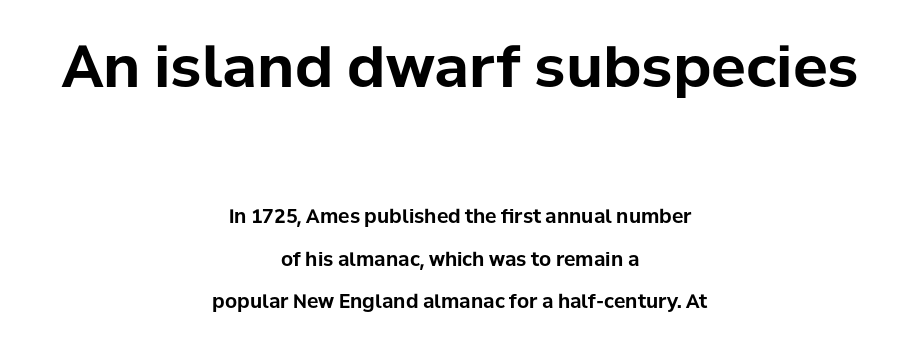
{"serif": "no", "italic": "no", "bold": "yes", "weight": "bold", "width": "normal", "stroke_contrast": "low", "x_height": "medium", "monospaced": "no", "underline": "no", "align": "center", "line_spacing": "loose", "line_spacing_ratio": 2.24, "letter_spacing": "normal", "letter_spacing_em": 0.0, "larger_block": "first", "size_ratio": 3.05, "glyph_px": 58}
